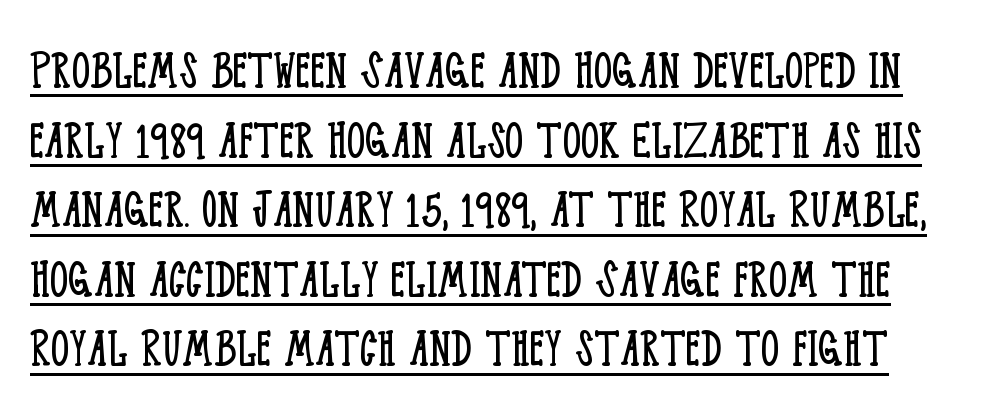
This rendering leaves character spacing at its baseline value. Stem width sits at or under what a default text font uses. Style check: upright. What kind of face is this? One with serifs. Every word sits above its own underline.
